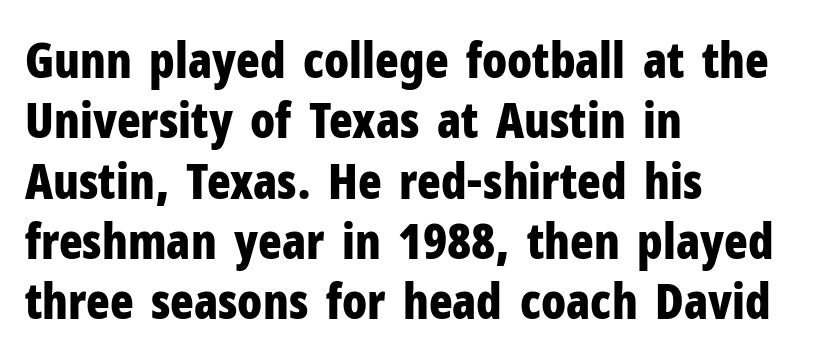
Q: Is the text bold? A: Yes.
Q: Is the text italic (slanted)? A: No, it is upright.
Q: Is the typeface a serif or a sans-serif typeface? A: Sans-serif.
Q: Is the text underlined? A: No.
Q: How is the paragraph aligned? A: Left-aligned.
Q: Is the spacing between letters normal or unusually wide? A: Normal.
Q: Width (condensed, normal, or wide)? A: Condensed.
Q: Stroke contrast? A: Low.
Q: x-height? A: Medium.
Q: Monospaced? A: No.
